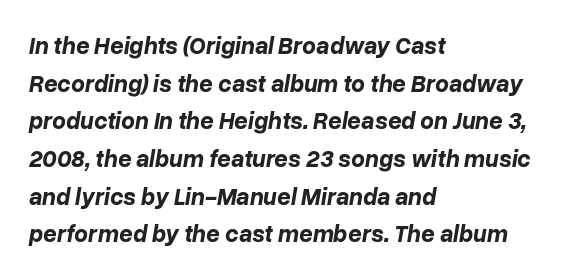
{"italic": "yes", "lean": "right", "slant_degrees": 10, "bold": "yes", "underline": "no", "align": "left", "line_spacing": "normal", "line_spacing_ratio": 1.57, "letter_spacing": "normal", "letter_spacing_em": 0.0, "glyph_px": 24}
